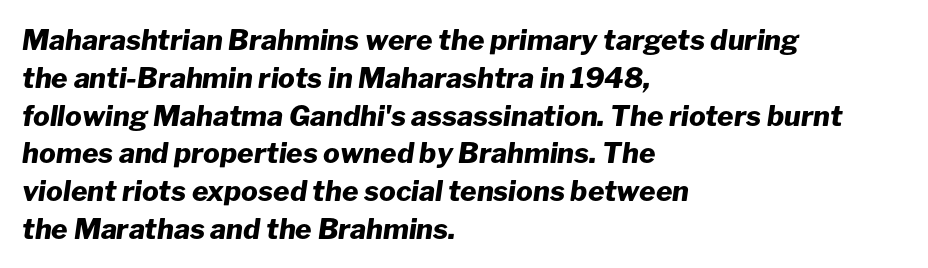
The image shows 28 px heavy type, italic (leaning right); set left-aligned, normal line spacing (1.35x), normal letter spacing, not underlined; low stroke contrast and a medium x-height.
